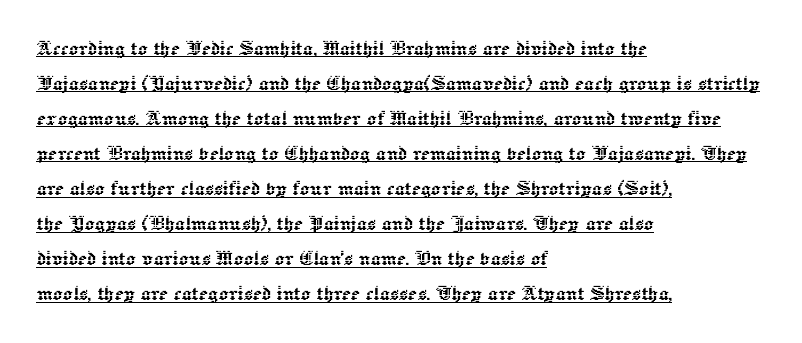
{"italic": "no", "underline": "yes", "align": "left", "line_spacing": "normal", "line_spacing_ratio": 1.46, "letter_spacing": "normal", "letter_spacing_em": 0.0, "glyph_px": 24}
